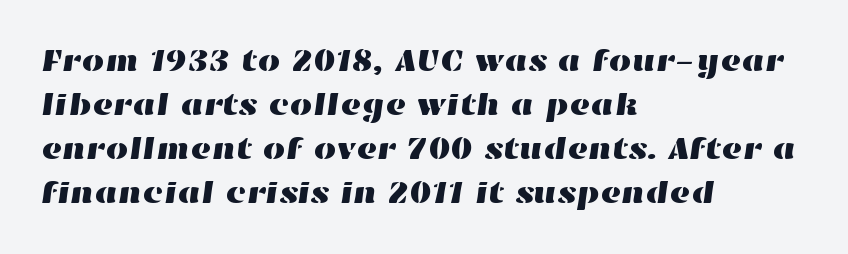
Is there much room between lines? A standard amount, neither cramped nor airy. In terms of letterspacing, this is plain default setting. The face used here is proportionally spaced, like ordinary book or web type. Just letters on the line, the space beneath them empty.
